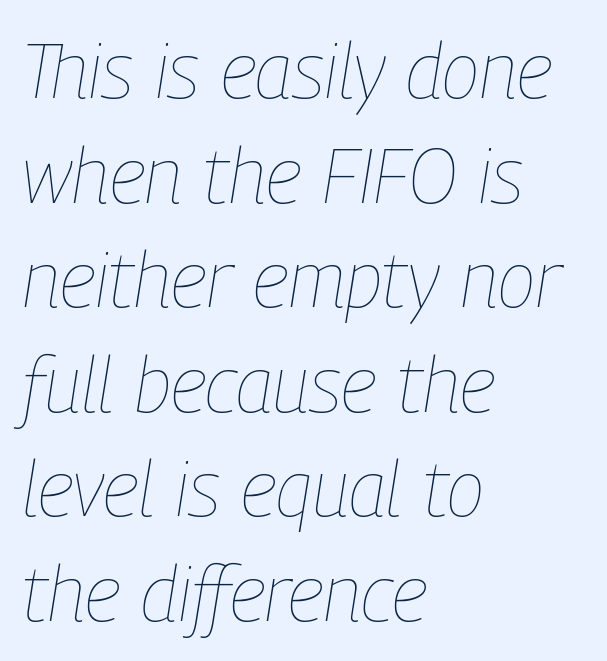
Unbolded letterforms with no extra heft. Emphasis-style slanted type is in use. The line texture is even and compact thanks to regular tracking. What's the leading like? Ordinary, nothing unusual.
